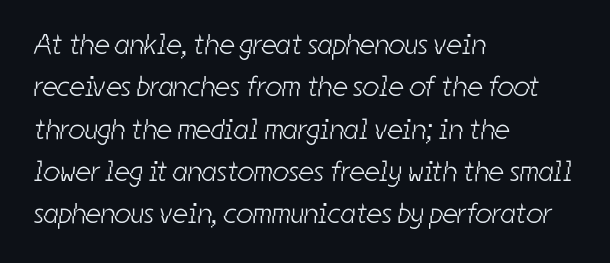
Q: Is the text bold? A: No.
Q: Is the typeface a serif or a sans-serif typeface? A: Sans-serif.
Q: Is the text underlined? A: No.
Q: How is the paragraph aligned? A: Left-aligned.
Q: Is the spacing between letters normal or unusually wide? A: Normal.
Q: Is the spacing between lines tight, normal or loose? A: Normal.
Q: Width (condensed, normal, or wide)? A: Condensed.
Q: Stroke contrast? A: Low.
Q: x-height? A: Medium.
Q: Monospaced? A: No.
